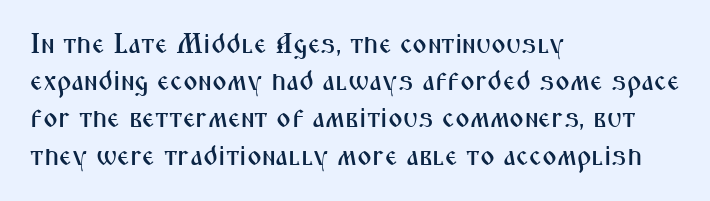
{"serif": "no", "italic": "no", "width": "condensed", "stroke_contrast": "medium", "x_height": "medium", "monospaced": "no", "underline": "no", "align": "left", "line_spacing": "normal", "line_spacing_ratio": 1.33, "letter_spacing": "normal", "letter_spacing_em": 0.0, "glyph_px": 28}
